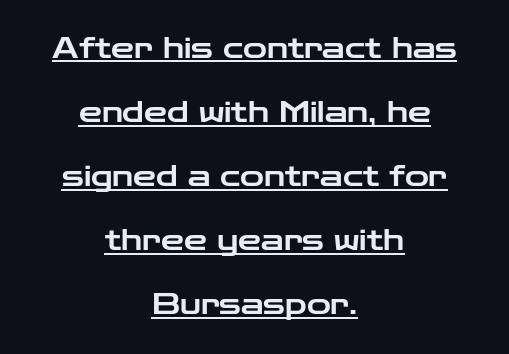
The image shows 29 px wide sans-serif type, upright; set centered, loose line spacing (2.21x), normal letter spacing, underlined; low stroke contrast and a medium x-height.
